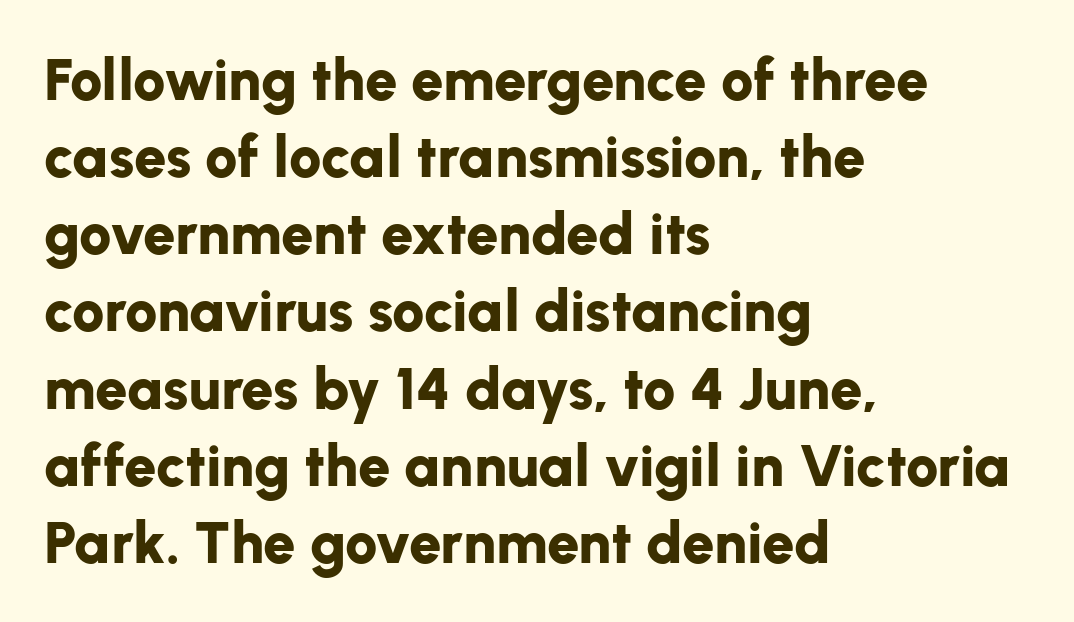
Q: Is the text bold? A: Yes.
Q: Is the text italic (slanted)? A: No, it is upright.
Q: Is the typeface a serif or a sans-serif typeface? A: Sans-serif.
Q: Is the text underlined? A: No.
Q: How is the paragraph aligned? A: Left-aligned.
Q: Is the spacing between letters normal or unusually wide? A: Normal.
Q: Is the spacing between lines tight, normal or loose? A: Normal.
Q: Width (condensed, normal, or wide)? A: Normal.
Q: Stroke contrast? A: Low.
Q: x-height? A: Medium.
Q: Monospaced? A: No.
